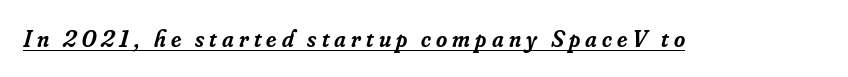
Q: Is the text bold? A: Semi-bold.
Q: Is the text italic (slanted)? A: Yes, it leans right by about 16 degrees.
Q: Is the text underlined? A: Yes.
Q: Is the spacing between letters normal or unusually wide? A: Unusually wide.
